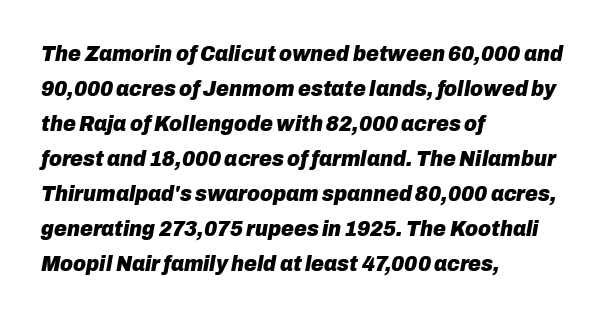
Q: Is the text bold? A: Yes.
Q: Is the text italic (slanted)? A: Yes, it leans right by about 10 degrees.
Q: Is the text underlined? A: No.
Q: How is the paragraph aligned? A: Left-aligned.
Q: Is the spacing between letters normal or unusually wide? A: Normal.
Q: Is the spacing between lines tight, normal or loose? A: Normal.
